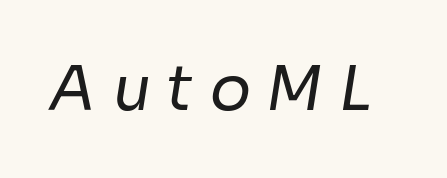
Do the characters align in a grid? No, the font is proportional. Examine the stroke ends and you'll find no serifs. Honestly, the letter spacing is so wide it's the main thing you notice. The glyphs are unaccompanied by any horizontal stroke below them. Nothing heavy about these letters — not bold at all.
